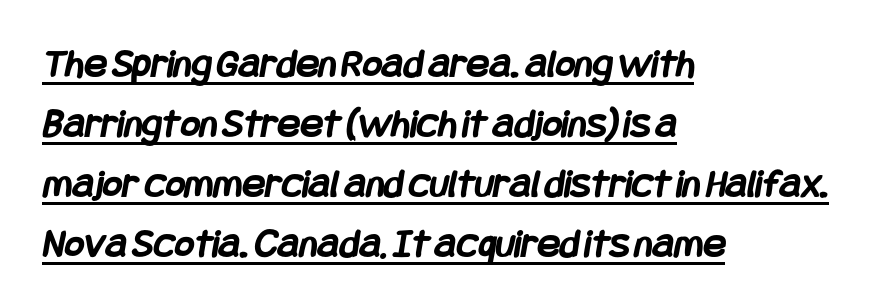
{"serif": "no", "bold": "yes", "weight": "semibold", "width": "condensed", "stroke_contrast": "low", "x_height": "large", "underline": "yes", "align": "left", "line_spacing": "normal", "line_spacing_ratio": 1.43, "letter_spacing": "normal", "letter_spacing_em": 0.0, "glyph_px": 42}
